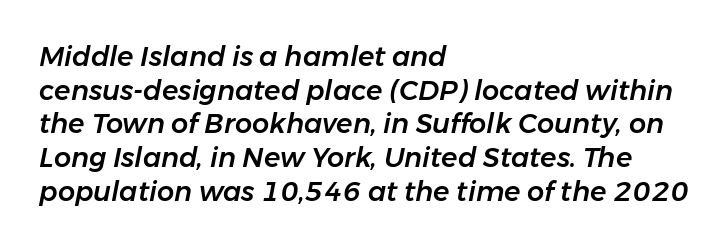
The image shows 27 px text type, italic (leaning right); set left-aligned, normal line spacing (1.25x), normal letter spacing, not underlined.
